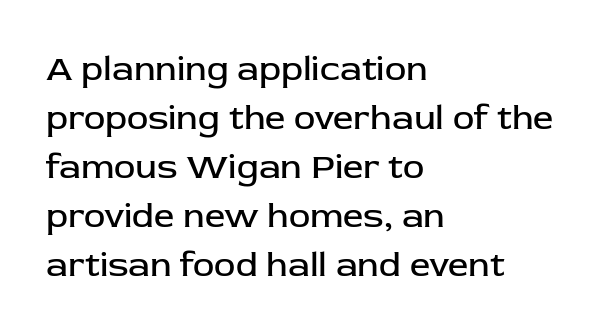
The lines sit at an ordinary, default distance from one another. The area under the type is left untouched. Visually the block forms a straight wall on the left and a jagged coastline on the right. Tracking here is standard; glyphs follow each other at the usual distance.
